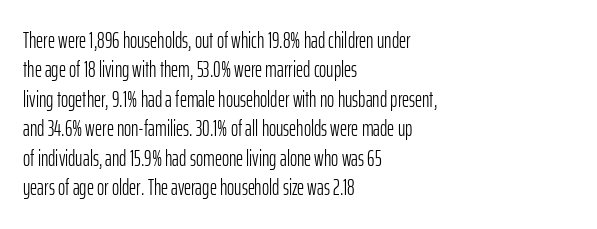
Q: Is the text bold? A: No.
Q: Is the text italic (slanted)? A: No, it is upright.
Q: Is the text underlined? A: No.
Q: How is the paragraph aligned? A: Left-aligned.
Q: Is the spacing between letters normal or unusually wide? A: Normal.
Q: Is the spacing between lines tight, normal or loose? A: Normal.
